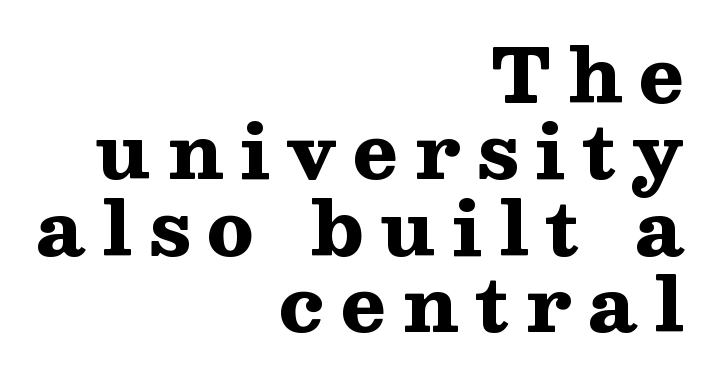
This is the regular roman posture of the typeface. Where is the straight margin? On the right. Are there feet on the stems? There are — it's a serif. Very little white space separates one row of letters from the next. Is the type bold? Yes — the strokes are clearly thick and heavy.
